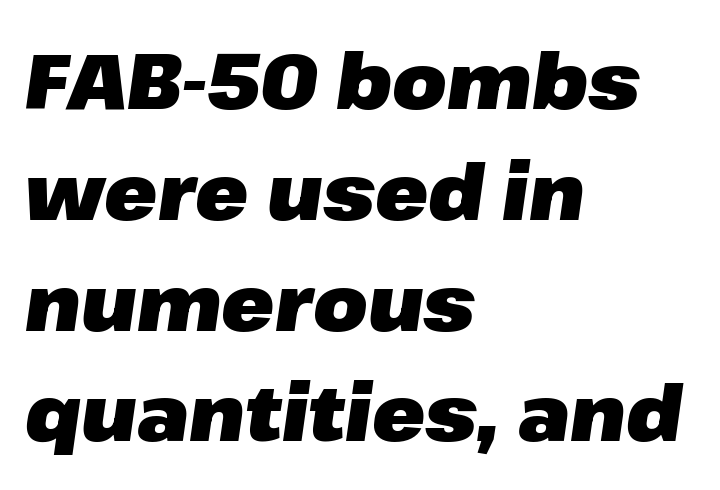
The image shows 78 px heavy type, italic (leaning right); set left-aligned, normal line spacing (1.42x), normal letter spacing, not underlined; low stroke contrast and a medium x-height.
